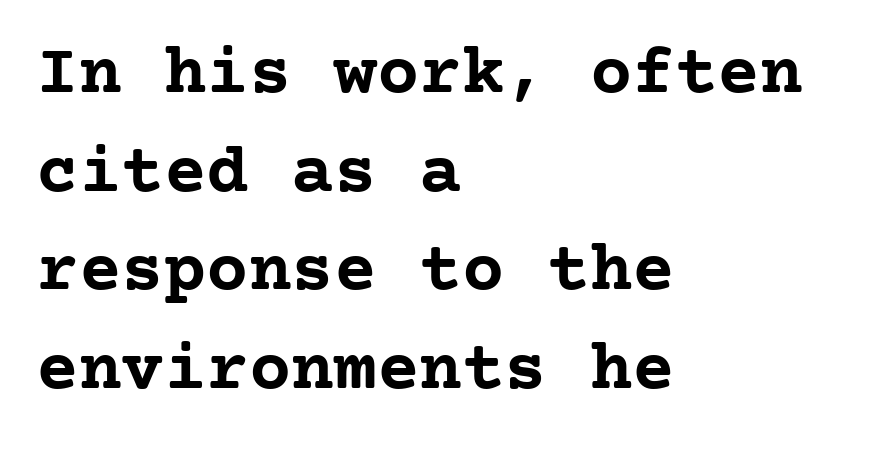
Does the leading feel generous? No, just average. Little horizontal feet cap the strokes, marking this as serif type. Characters remain perfectly vertical along every line. Horizontal alignment here is leftward, the default for most running prose.
